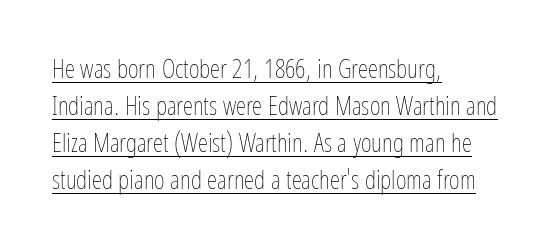
Q: Is the text bold? A: No.
Q: Is the text italic (slanted)? A: No, it is upright.
Q: Is the text underlined? A: Yes.
Q: How is the paragraph aligned? A: Left-aligned.
Q: Is the spacing between letters normal or unusually wide? A: Normal.
Q: Is the spacing between lines tight, normal or loose? A: Normal.
